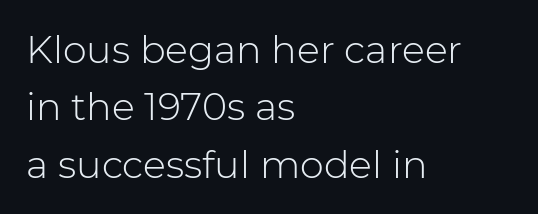
Q: Is the text bold? A: No.
Q: Is the text italic (slanted)? A: No, it is upright.
Q: Is the typeface a serif or a sans-serif typeface? A: Sans-serif.
Q: Is the text underlined? A: No.
Q: How is the paragraph aligned? A: Left-aligned.
Q: Is the spacing between letters normal or unusually wide? A: Normal.
Q: Is the spacing between lines tight, normal or loose? A: Normal.
Q: Width (condensed, normal, or wide)? A: Normal.
Q: Stroke contrast? A: Low.
Q: x-height? A: Medium.
Q: Monospaced? A: No.
